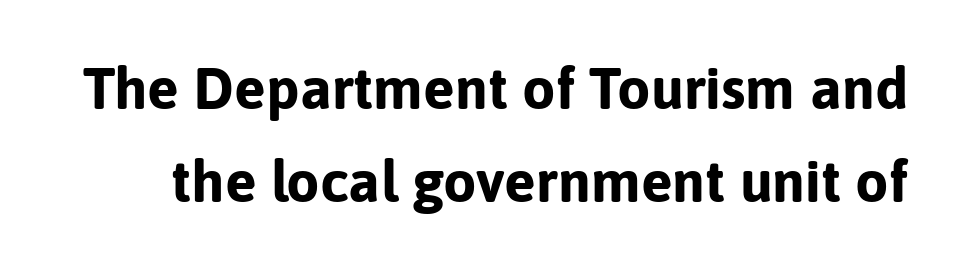
{"serif": "no", "italic": "no", "bold": "yes", "weight": "bold", "width": "normal", "stroke_contrast": "low", "x_height": "medium", "monospaced": "no", "underline": "no", "line_spacing": "normal", "line_spacing_ratio": 1.57, "letter_spacing": "normal", "letter_spacing_em": 0.0, "glyph_px": 59}
